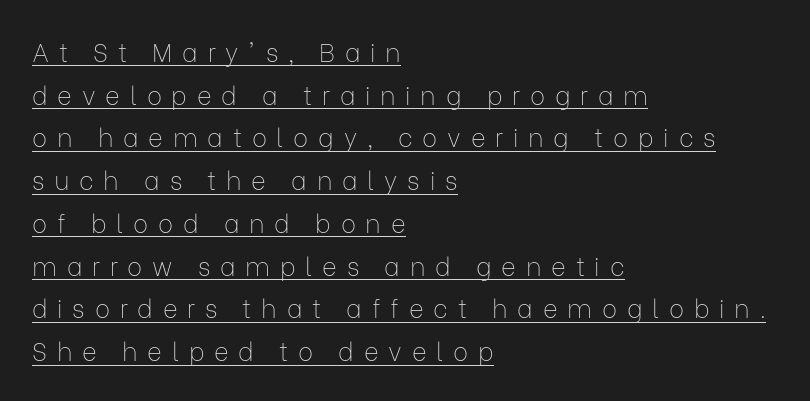
This sample uses an upright cut, with every glyph sitting square on the baseline. Line beginnings align vertically; line endings do not. Is the letter spacing exaggerated? Yes — the characters are pushed far apart. The words here are underlined. Stems here are at most as thick as an everyday book face.
